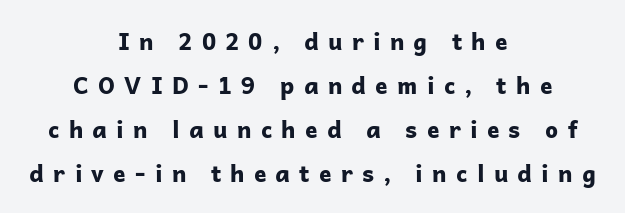
Letters rest on an invisible, unmarked baseline. Teacher's note: observe the equal gaps on both sides — that is centered alignment. Its strokes are broad and dark, the hallmark of bold type. Successive baselines arrive slowly, with a big drop between each. The type sits square on the baseline with zero lean. The tracking reads as deliberately expanded to a designer's eye.
